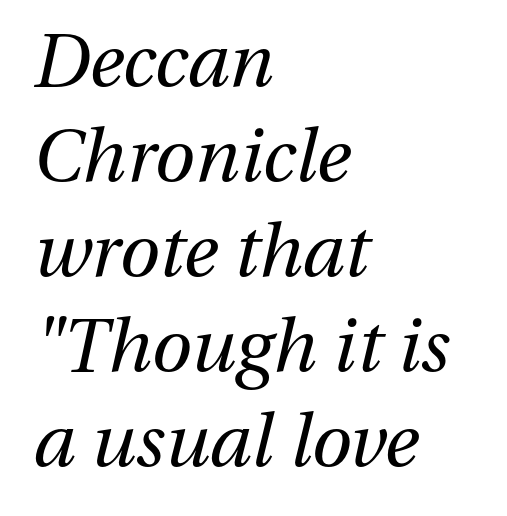
Q: Is the text bold? A: No.
Q: Is the text italic (slanted)? A: Yes, it leans right by about 13 degrees.
Q: Is the text underlined? A: No.
Q: How is the paragraph aligned? A: Left-aligned.
Q: Is the spacing between letters normal or unusually wide? A: Normal.
Q: Is the spacing between lines tight, normal or loose? A: Normal.
Q: Width (condensed, normal, or wide)? A: Normal.
Q: Stroke contrast? A: Medium.
Q: x-height? A: Medium.
Q: Monospaced? A: No.
